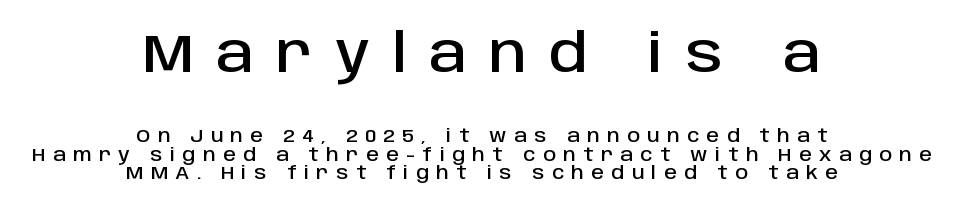
Caption: upper text group enlarged, lower text group reduced. Very little white space separates one row of letters from the next. Spacing between characters has been opened up far beyond the box default. Ascenders rise straight up at ninety degrees. Look at the bottom of the vertical strokes: they stop flat, with no serifs. Does the copy run flush right? No — it is centered line by line.
